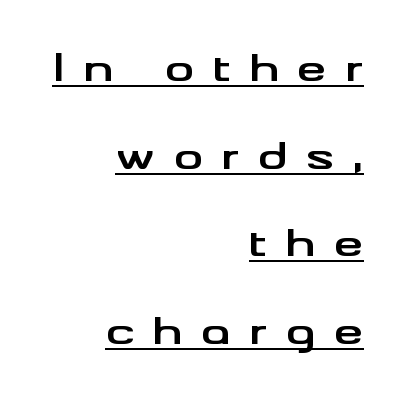
Q: Is the text bold? A: Yes.
Q: Is the text italic (slanted)? A: No, it is upright.
Q: Is the typeface a serif or a sans-serif typeface? A: Sans-serif.
Q: Is the text underlined? A: Yes.
Q: How is the paragraph aligned? A: Right-aligned.
Q: Is the spacing between letters normal or unusually wide? A: Unusually wide.
Q: Is the spacing between lines tight, normal or loose? A: Loose.
Q: Width (condensed, normal, or wide)? A: Wide.
Q: Stroke contrast? A: Medium.
Q: x-height? A: Small.
Q: Monospaced? A: No.
